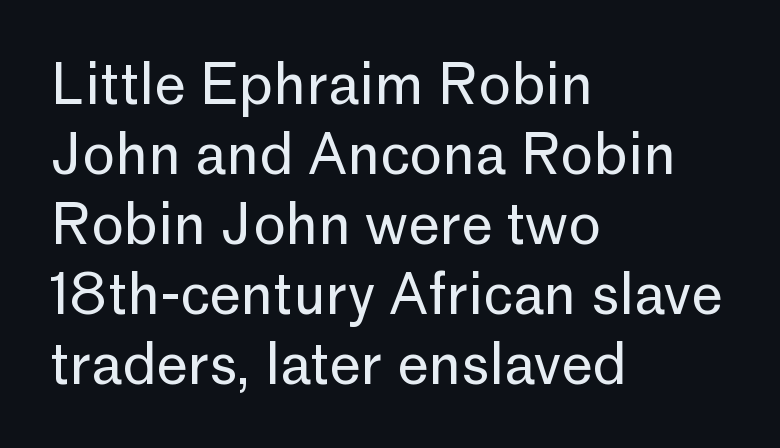
Q: Is the text bold? A: No.
Q: Is the text italic (slanted)? A: No, it is upright.
Q: Is the typeface a serif or a sans-serif typeface? A: Sans-serif.
Q: Is the text underlined? A: No.
Q: How is the paragraph aligned? A: Left-aligned.
Q: Is the spacing between letters normal or unusually wide? A: Normal.
Q: Is the spacing between lines tight, normal or loose? A: Normal.
Q: Width (condensed, normal, or wide)? A: Normal.
Q: Stroke contrast? A: Low.
Q: x-height? A: Medium.
Q: Monospaced? A: No.
